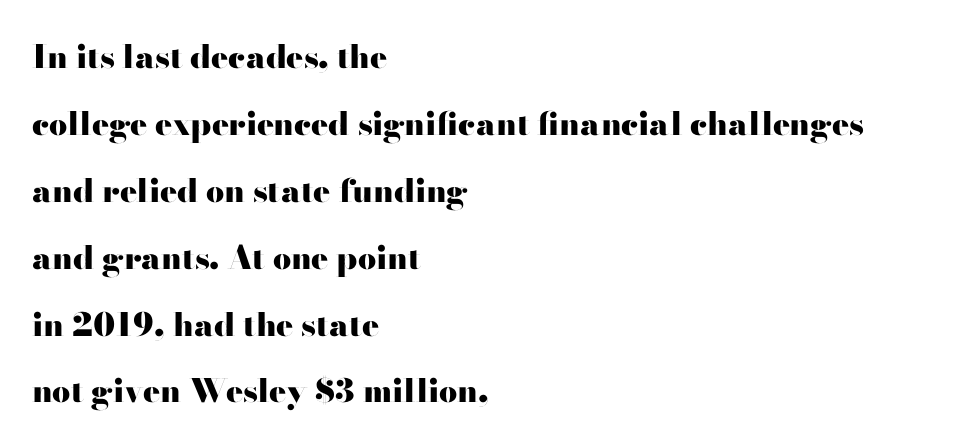
{"serif": "no", "italic": "no", "bold": "yes", "weight": "heavy", "width": "wide", "stroke_contrast": "high", "x_height": "small", "monospaced": "no", "underline": "no", "align": "left", "line_spacing": "loose", "line_spacing_ratio": 2.09, "letter_spacing": "normal", "letter_spacing_em": 0.0, "glyph_px": 32}
